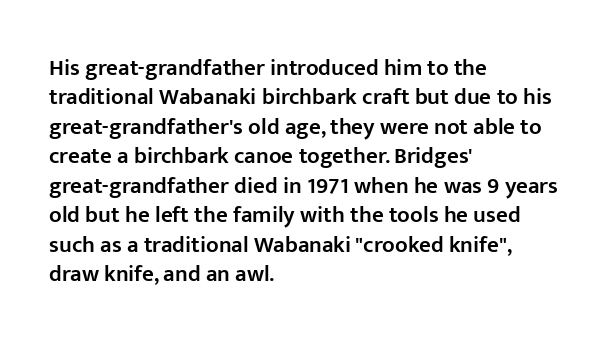
{"italic": "no", "bold": "semi", "underline": "no", "align": "left", "line_spacing": "normal", "line_spacing_ratio": 1.28, "letter_spacing": "normal", "letter_spacing_em": 0.0, "glyph_px": 23}
